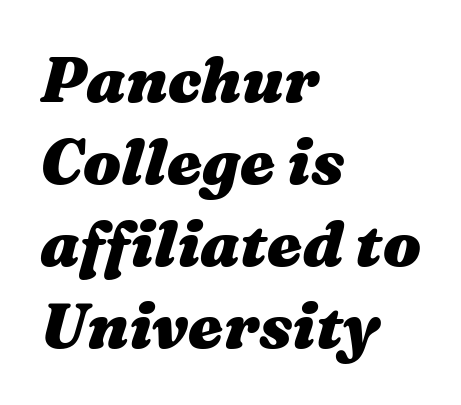
{"italic": "yes", "lean": "right", "slant_degrees": 16, "bold": "yes", "weight": "heavy", "width": "wide", "stroke_contrast": "medium", "x_height": "medium", "monospaced": "no", "underline": "no", "align": "left", "line_spacing": "normal", "line_spacing_ratio": 1.3, "letter_spacing": "normal", "letter_spacing_em": 0.0, "glyph_px": 63}
